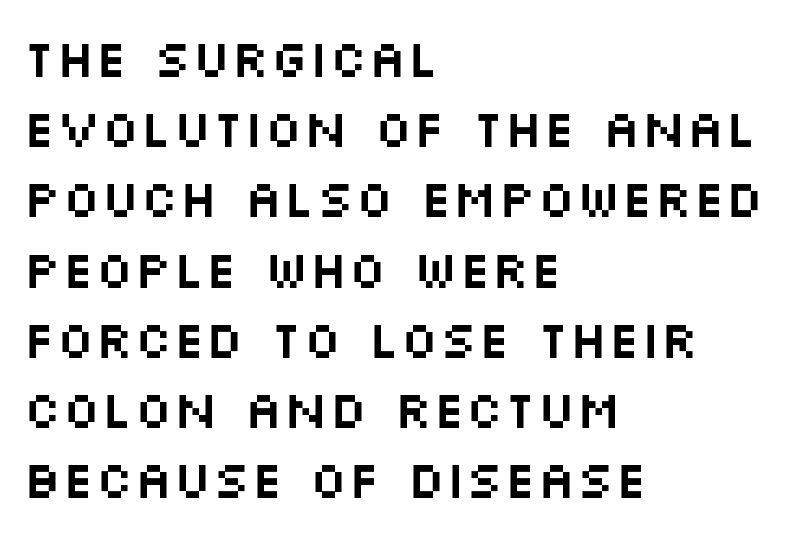
The image shows 52 px wide sans-serif type, upright; set left-aligned, normal line spacing (1.35x), normal letter spacing, not underlined; medium stroke contrast and a large x-height.
